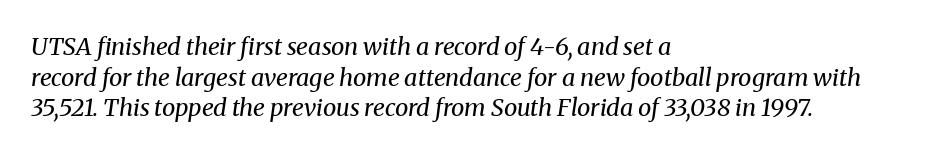
Q: Is the text bold? A: No.
Q: Is the text italic (slanted)? A: Yes, it leans right by about 8 degrees.
Q: Is the text underlined? A: No.
Q: How is the paragraph aligned? A: Left-aligned.
Q: Is the spacing between letters normal or unusually wide? A: Normal.
Q: Is the spacing between lines tight, normal or loose? A: Normal.
